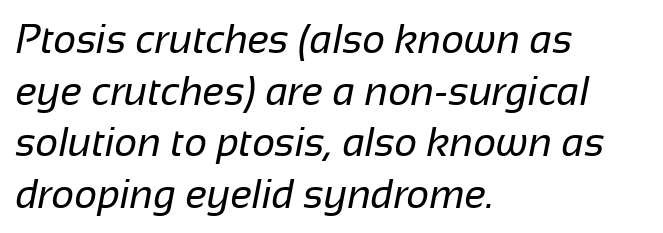
The image shows 40 px regular-weight sans-serif type; set left-aligned, normal line spacing (1.29x), normal letter spacing, not underlined; low stroke contrast and a medium x-height.
